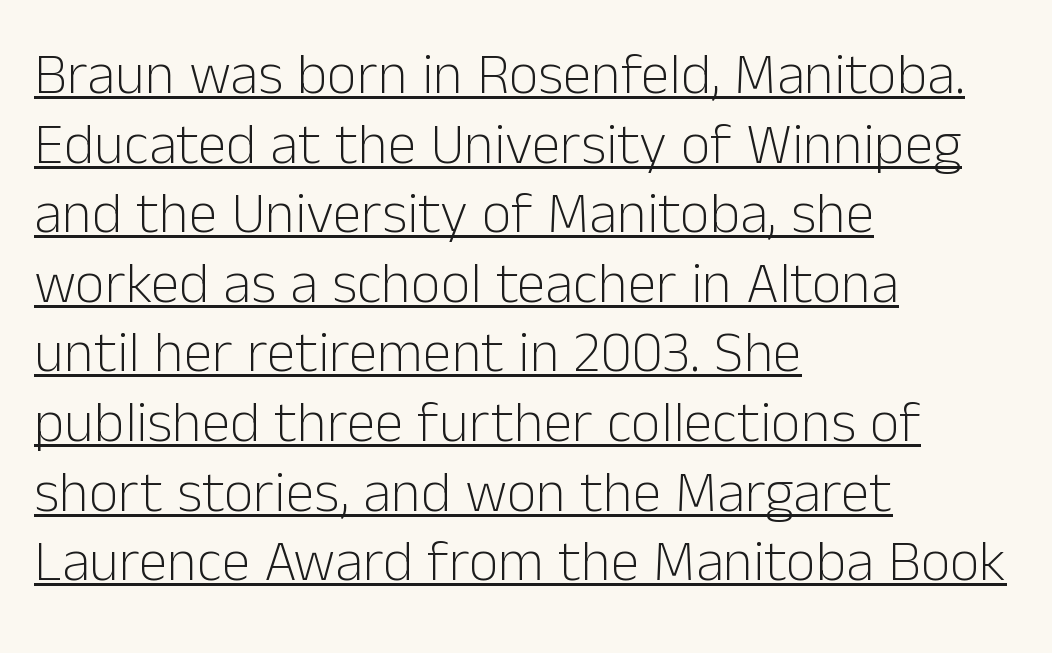
When letters stand straight like this, we call the style roman or upright. Default kerning and tracking; the words read as compact shapes. Is the type heavy? It reads as light-to-regular instead. Left-aligned paragraph, ragged on the right. The rendering uses natural spacing where letterforms have individual widths. The passage shown is typeset with a sans-serif family.
